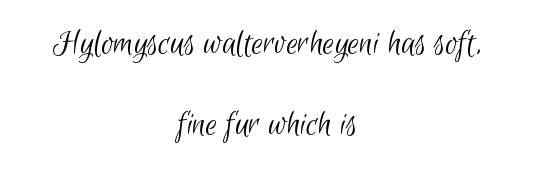
{"serif": "no", "bold": "no", "weight": "light", "width": "condensed", "stroke_contrast": "low", "x_height": "small", "monospaced": "no", "underline": "no", "align": "center", "line_spacing": "loose", "line_spacing_ratio": 2.18, "letter_spacing": "normal", "letter_spacing_em": 0.0, "glyph_px": 37}
